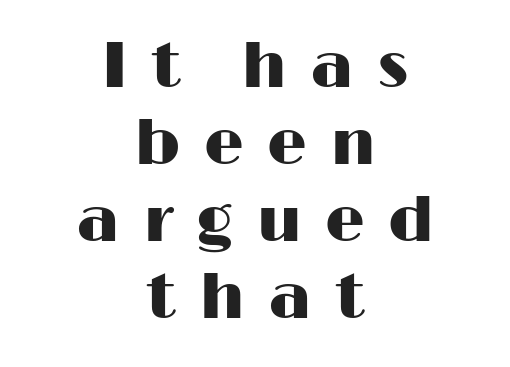
You can tell from the bare stems that sans-serif type was used. Varying glyph widths throughout — classic text-font behaviour. This is the regular roman posture of the typeface. Descenders are the only things crossing below the line. Tracking value appears strongly positive — letters spread wide.
